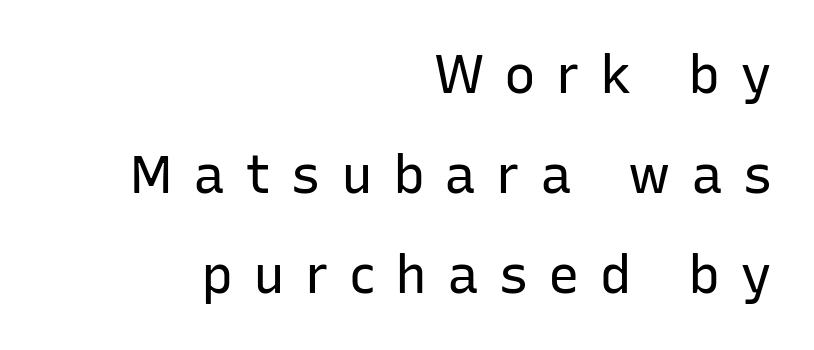
Check where the strokes stop: nothing finishes them off — pure sans. The typography opts for an upright posture over an oblique one. You could only call the tracking loose — the letters float apart. The string is rendered with underlining switched off.
